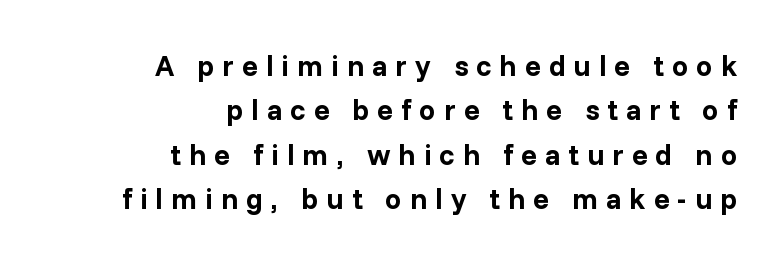
Q: Is the text bold? A: Yes.
Q: Is the text italic (slanted)? A: No, it is upright.
Q: Is the typeface a serif or a sans-serif typeface? A: Sans-serif.
Q: Is the text underlined? A: No.
Q: How is the paragraph aligned? A: Right-aligned.
Q: Is the spacing between letters normal or unusually wide? A: Unusually wide.
Q: Is the spacing between lines tight, normal or loose? A: Normal.
Q: Width (condensed, normal, or wide)? A: Normal.
Q: Stroke contrast? A: Low.
Q: x-height? A: Medium.
Q: Monospaced? A: No.
